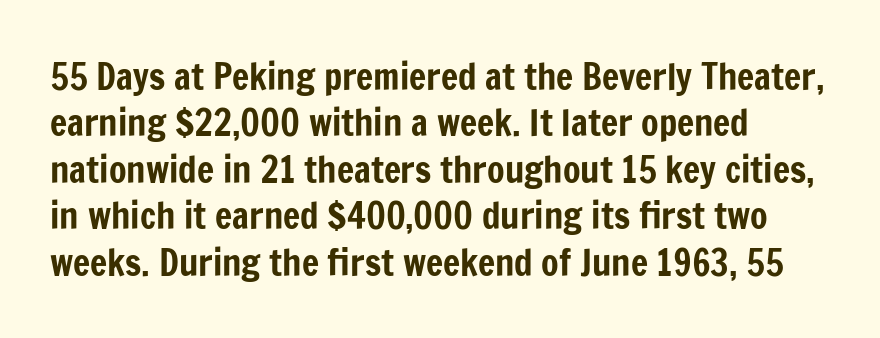
{"serif": "no", "italic": "no", "width": "condensed", "stroke_contrast": "low", "x_height": "medium", "monospaced": "no", "underline": "no", "align": "left", "line_spacing": "normal", "line_spacing_ratio": 1.29, "letter_spacing": "normal", "letter_spacing_em": 0.0, "glyph_px": 36}
